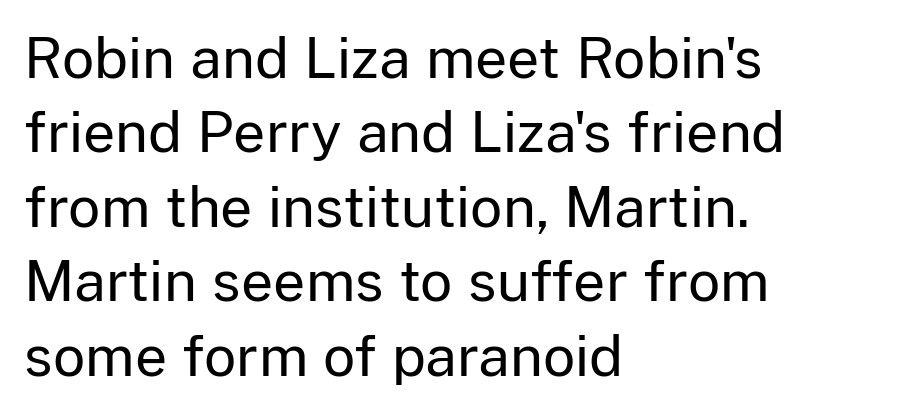
{"serif": "no", "italic": "no", "bold": "no", "weight": "regular", "width": "normal", "stroke_contrast": "low", "x_height": "medium", "monospaced": "no", "underline": "no", "align": "left", "line_spacing": "normal", "line_spacing_ratio": 1.33, "letter_spacing": "normal", "letter_spacing_em": 0.0, "glyph_px": 56}
